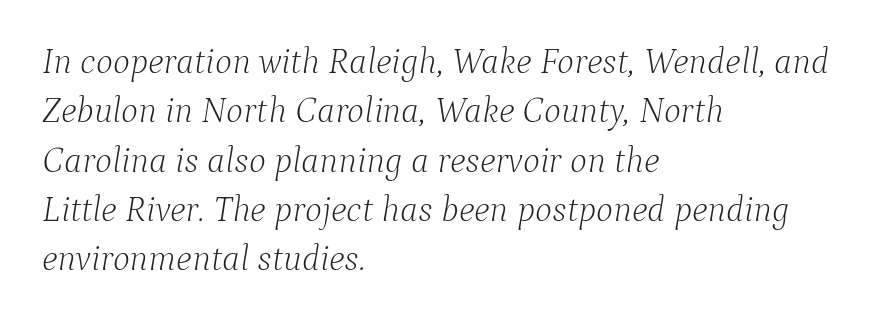
The image shows 36 px light serif type, italic (leaning right); set left-aligned, normal line spacing (1.37x), normal letter spacing, not underlined; low stroke contrast and a medium x-height.
